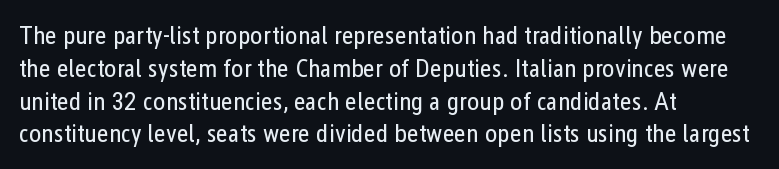
{"italic": "no", "bold": "no", "underline": "no", "align": "left", "line_spacing": "normal", "line_spacing_ratio": 1.26, "letter_spacing": "normal", "letter_spacing_em": 0.0, "glyph_px": 26}
